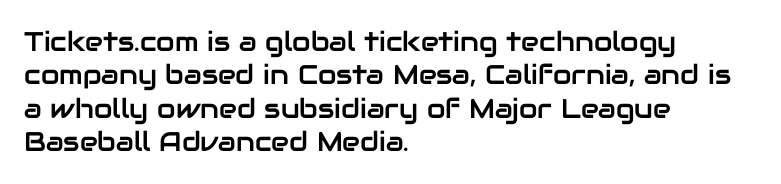
Q: Is the text italic (slanted)? A: No, it is upright.
Q: Is the text underlined? A: No.
Q: How is the paragraph aligned? A: Left-aligned.
Q: Is the spacing between letters normal or unusually wide? A: Normal.
